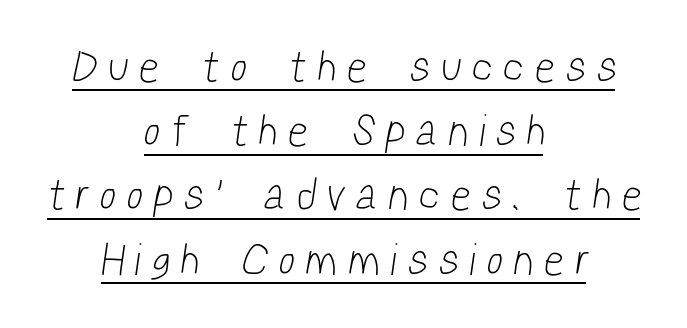
Q: Is the text bold? A: No.
Q: Is the typeface a serif or a sans-serif typeface? A: Sans-serif.
Q: Is the text underlined? A: Yes.
Q: How is the paragraph aligned? A: Centered.
Q: Is the spacing between letters normal or unusually wide? A: Unusually wide.
Q: Is the spacing between lines tight, normal or loose? A: Normal.
Q: Width (condensed, normal, or wide)? A: Condensed.
Q: Stroke contrast? A: Low.
Q: x-height? A: Medium.
Q: Monospaced? A: No.
